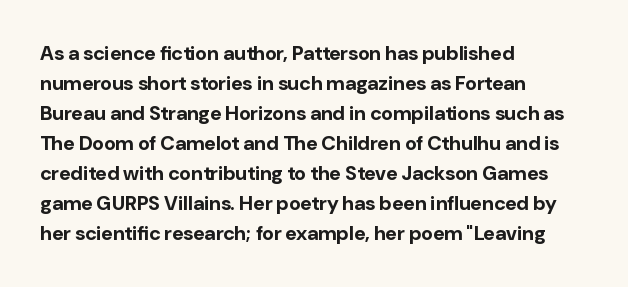
Alignment: flush left. Tall strokes in this sample are plumb rather than angled. Successive baselines arrive at the customary interval. The rendering uses a bold face; every stroke is thick and dark. The specimen omits any rule beneath the text block's lines. Short note: letters normally spaced.
